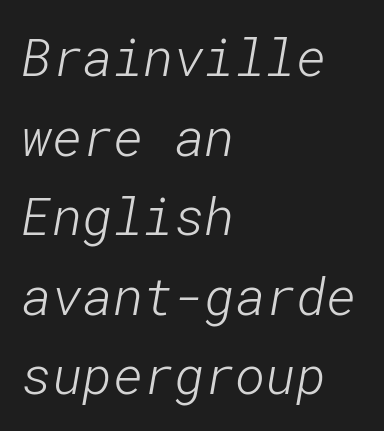
{"serif": "no", "bold": "no", "weight": "light", "width": "normal", "stroke_contrast": "low", "x_height": "medium", "underline": "no", "align": "left", "line_spacing": "normal", "line_spacing_ratio": 1.53, "letter_spacing": "normal", "letter_spacing_em": 0.0, "glyph_px": 52}
